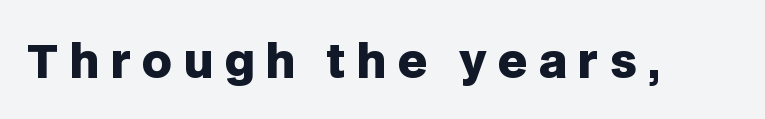
The letters are spread apart with noticeably loose tracking. Think of a printed novel: that variable character pitch is what you see here. The passage shown is emphatically bold. It's the straight-up-and-down kind of type. The letters carry no serifs — their stems end cleanly without finishing strokes.
